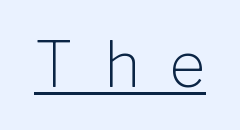
The tracking jumps out immediately: characters are airy and widely separated. Observe the absence of serifs on each vertical stroke in this sample. Decoration check: the copy is underlined. A light-to-regular cut is what we see here. When letters stand straight like this, we call the style roman or upright. Is this a fixed-width face? No — the glyphs have proportional, varying widths.
